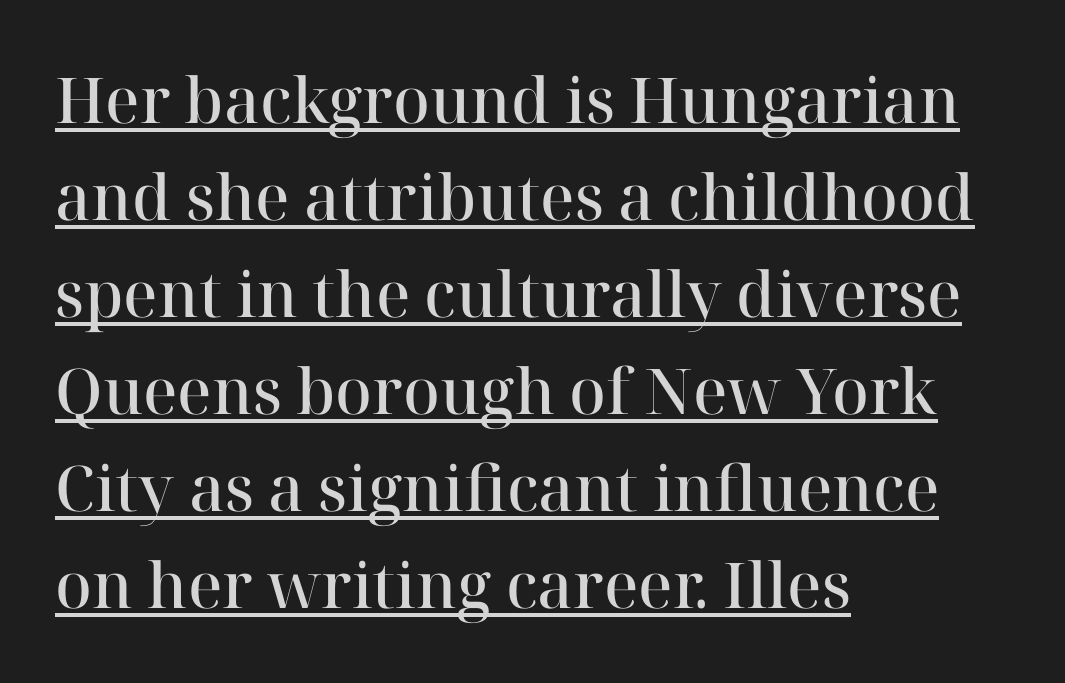
Q: Is the text bold? A: Semi-bold.
Q: Is the text italic (slanted)? A: No, it is upright.
Q: Is the typeface a serif or a sans-serif typeface? A: Serif.
Q: Is the text underlined? A: Yes.
Q: How is the paragraph aligned? A: Left-aligned.
Q: Is the spacing between letters normal or unusually wide? A: Normal.
Q: Is the spacing between lines tight, normal or loose? A: Normal.
Q: Width (condensed, normal, or wide)? A: Normal.
Q: Stroke contrast? A: High.
Q: x-height? A: Medium.
Q: Monospaced? A: No.
